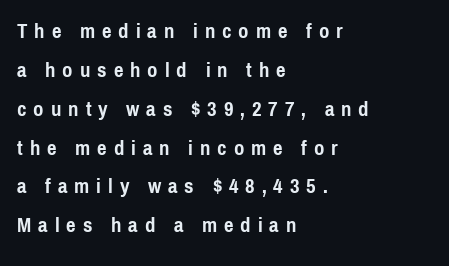
Characters remain perfectly vertical along every line. Honestly, there is no underline to notice here at all. The setting favours the left margin, as ordinary paragraphs usually do. The face used here has the dense, thick strokes of a bold.
